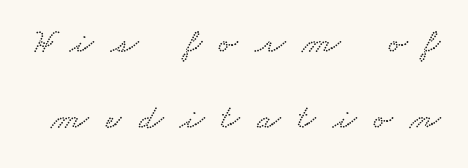
The image shows 35 px wide type; set loose line spacing (2.16x), unusually wide letter spacing (+0.49 em), not underlined; low stroke contrast and a small x-height.
